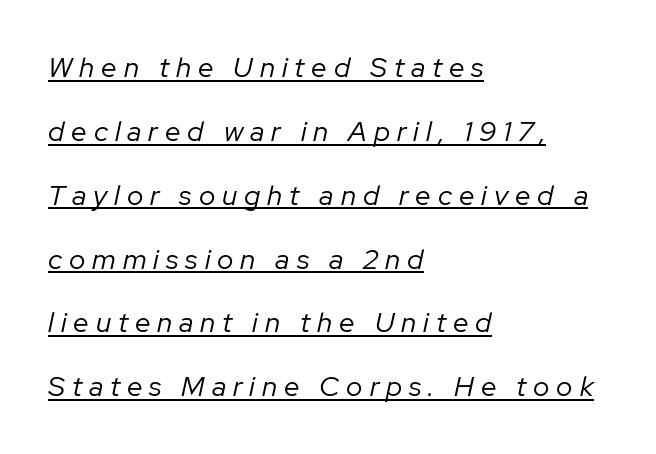
The block of text is sparse from top to bottom, with ample space between rows. You can see a thin bar hugging the bottom of the glyphs. This sample uses an oblique cut, with every glyph tilted off the vertical. This is not heavy type; no bold has been used.
